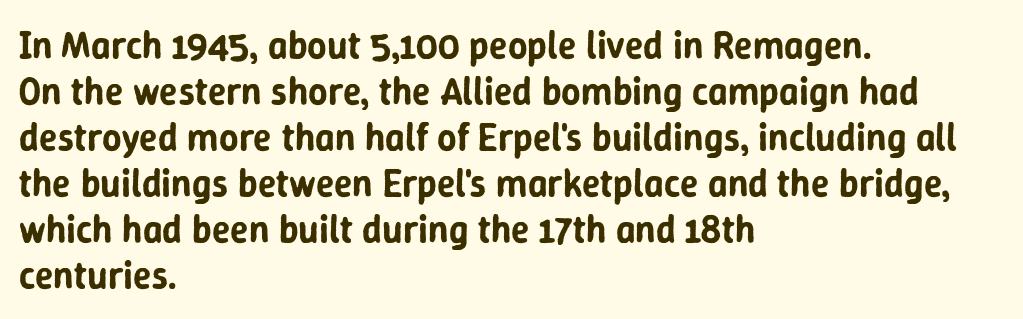
Q: Is the text italic (slanted)? A: No, it is upright.
Q: Is the typeface a serif or a sans-serif typeface? A: Sans-serif.
Q: Is the text underlined? A: No.
Q: How is the paragraph aligned? A: Left-aligned.
Q: Is the spacing between letters normal or unusually wide? A: Normal.
Q: Width (condensed, normal, or wide)? A: Normal.
Q: Stroke contrast? A: Low.
Q: x-height? A: Medium.
Q: Monospaced? A: No.
